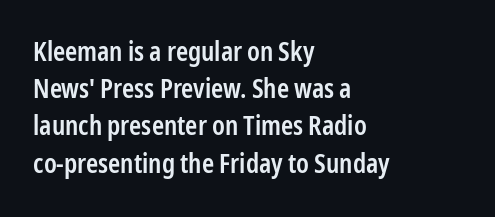
Q: Is the text bold? A: Semi-bold.
Q: Is the text italic (slanted)? A: No, it is upright.
Q: Is the text underlined? A: No.
Q: How is the paragraph aligned? A: Left-aligned.
Q: Is the spacing between letters normal or unusually wide? A: Normal.
Q: Is the spacing between lines tight, normal or loose? A: Normal.
